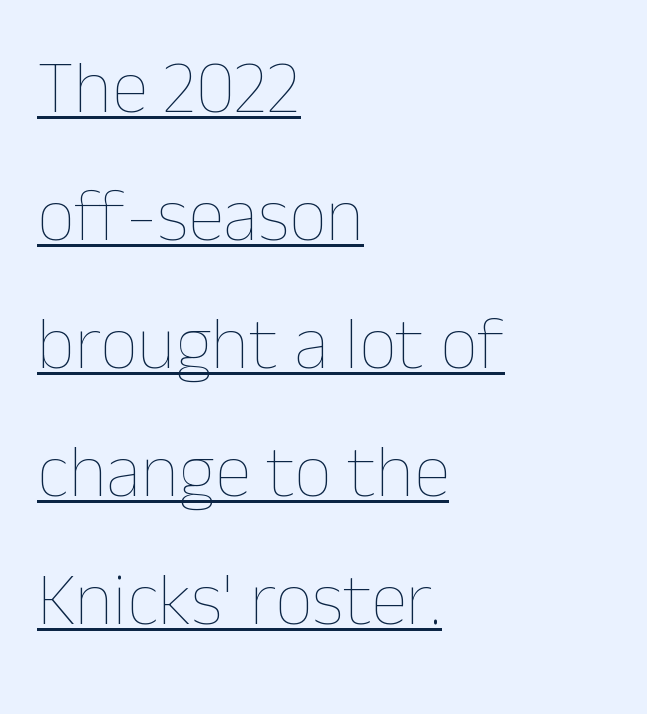
This sample carries an underscore along the baseline area. The passage shown is not bold in any degree. Spacing verdict: proportional, widths tailored to each character. Left-aligned paragraph, ragged on the right. Between one letter and the next there's only the usual sliver of space. When letters stand straight like this, we call the style roman or upright.
